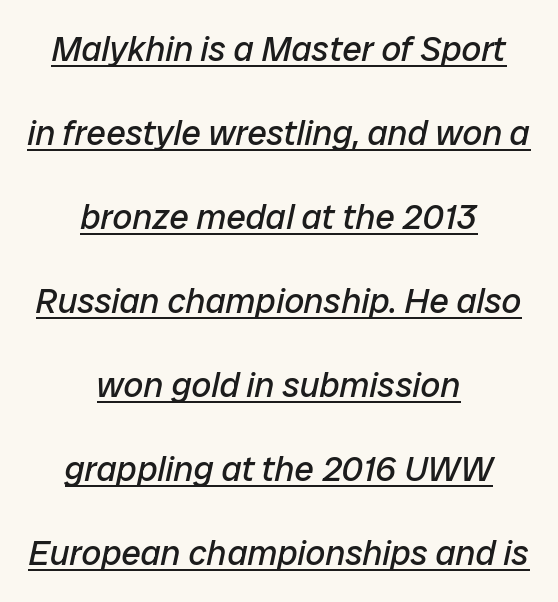
Q: Is the text bold? A: No.
Q: Is the text italic (slanted)? A: Yes, it leans right by about 12 degrees.
Q: Is the text underlined? A: Yes.
Q: How is the paragraph aligned? A: Centered.
Q: Is the spacing between letters normal or unusually wide? A: Normal.
Q: Is the spacing between lines tight, normal or loose? A: Loose.
Q: Width (condensed, normal, or wide)? A: Normal.
Q: Stroke contrast? A: Low.
Q: x-height? A: Medium.
Q: Monospaced? A: No.
